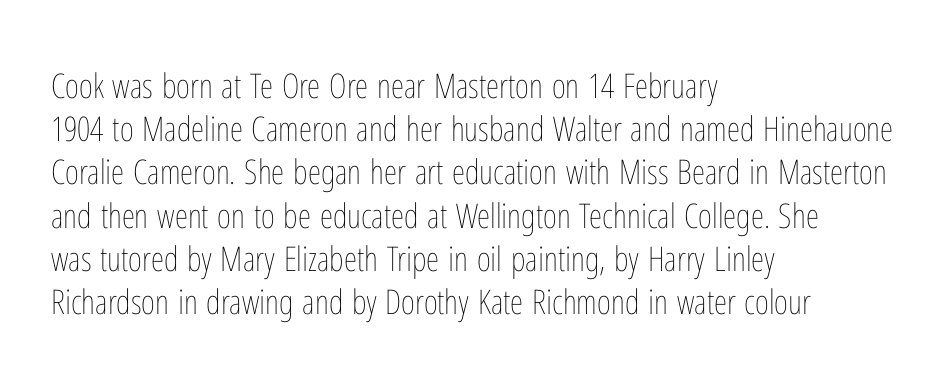
Q: Is the text bold? A: No.
Q: Is the text italic (slanted)? A: No, it is upright.
Q: Is the text underlined? A: No.
Q: How is the paragraph aligned? A: Left-aligned.
Q: Is the spacing between letters normal or unusually wide? A: Normal.
Q: Is the spacing between lines tight, normal or loose? A: Normal.
Q: Width (condensed, normal, or wide)? A: Condensed.
Q: Stroke contrast? A: Low.
Q: x-height? A: Medium.
Q: Monospaced? A: No.
